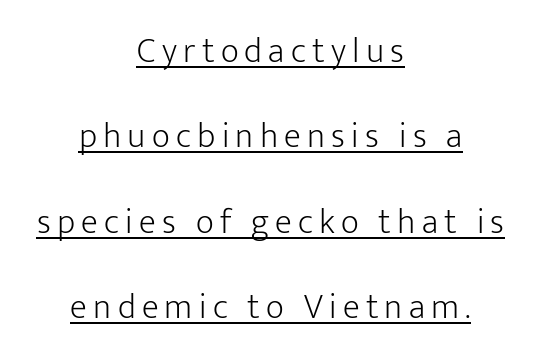
{"serif": "no", "italic": "no", "bold": "no", "weight": "light", "width": "normal", "stroke_contrast": "low", "x_height": "medium", "monospaced": "no", "underline": "yes", "align": "center", "line_spacing": "loose", "line_spacing_ratio": 2.44, "glyph_px": 35}
